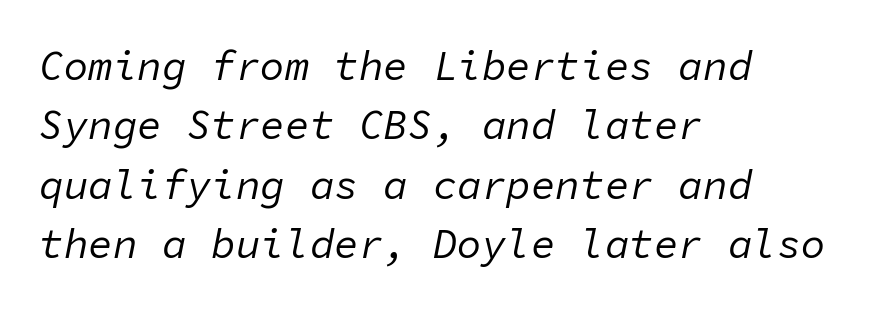
{"italic": "yes", "lean": "right", "slant_degrees": 11, "bold": "no", "weight": "regular", "width": "normal", "stroke_contrast": "low", "x_height": "medium", "monospaced": "yes", "underline": "no", "align": "left", "line_spacing": "normal", "line_spacing_ratio": 1.45, "letter_spacing": "normal", "letter_spacing_em": 0.0, "glyph_px": 41}
